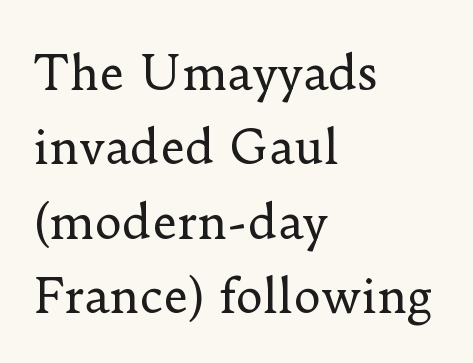
{"serif": "yes", "italic": "no", "bold": "no", "weight": "regular", "width": "normal", "stroke_contrast": "low", "x_height": "small", "monospaced": "no", "underline": "no", "align": "left", "line_spacing": "normal", "line_spacing_ratio": 1.58, "letter_spacing": "normal", "letter_spacing_em": 0.0, "glyph_px": 47}
